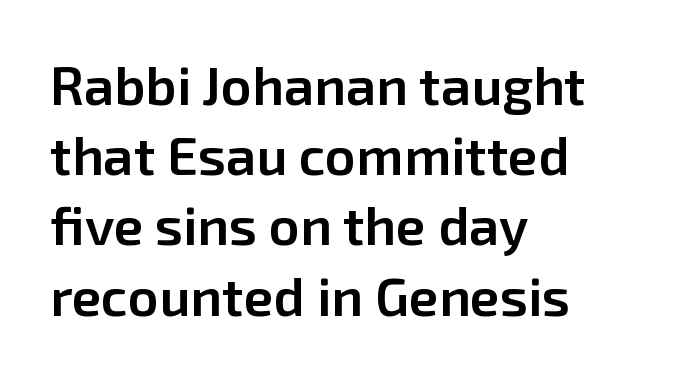
{"serif": "no", "italic": "no", "bold": "semi", "weight": "semibold", "width": "normal", "stroke_contrast": "low", "x_height": "medium", "monospaced": "no", "underline": "no", "align": "left", "line_spacing": "normal", "line_spacing_ratio": 1.3, "letter_spacing": "normal", "letter_spacing_em": 0.0, "glyph_px": 54}
